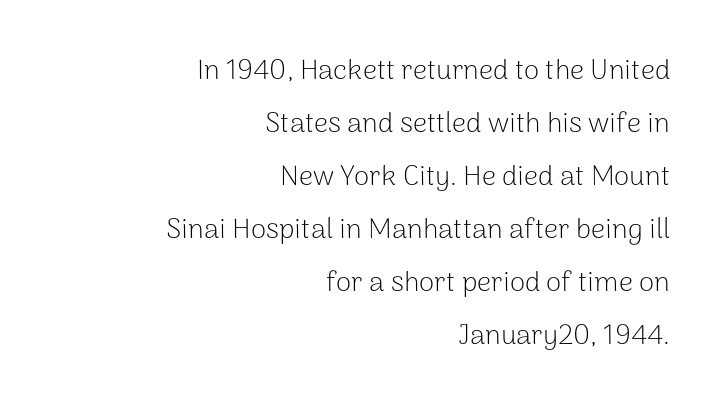
The image shows 28 px light sans-serif type, upright; set right-aligned, line spacing 1.89x, normal letter spacing, not underlined; low stroke contrast and a medium x-height.
